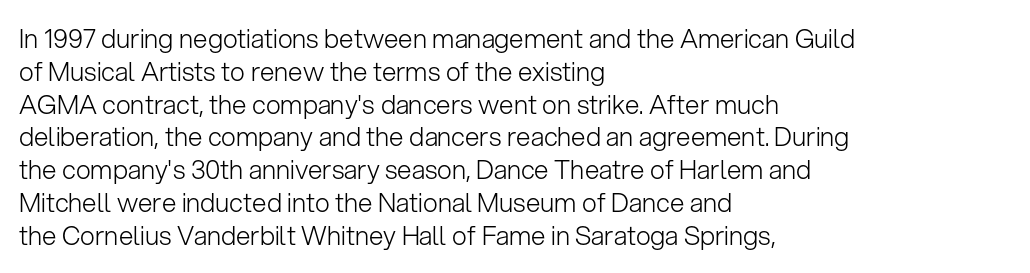
Check the space under the baseline: it is left empty. Posture: upright roman. Is the type heavy? It reads as light-to-regular instead. One-word summary of the alignment: left. The line-height multiplier appears to be the usual default.
